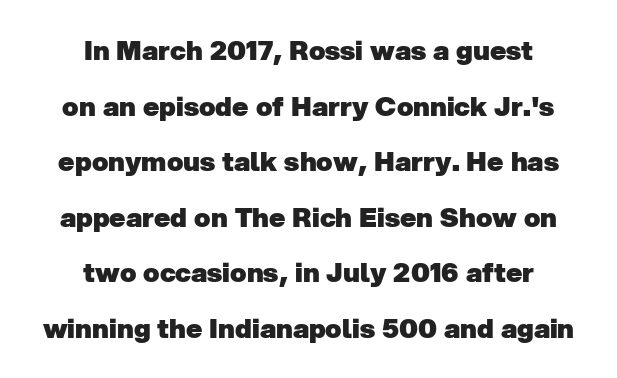
{"bold": "yes", "underline": "no", "align": "center", "line_spacing": "loose", "line_spacing_ratio": 2.06, "letter_spacing": "normal", "letter_spacing_em": 0.0, "glyph_px": 27}
